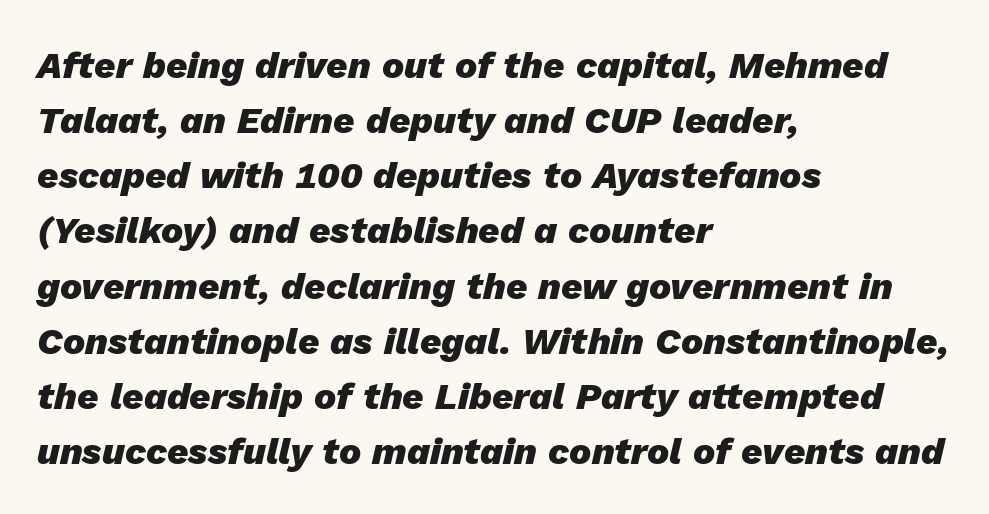
The image shows 37 px heavy type, italic (leaning right); set left-aligned, normal line spacing (1.49x), normal letter spacing, not underlined; low stroke contrast and a medium x-height.
